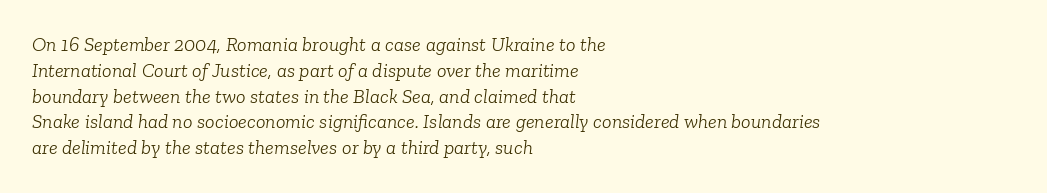
Q: Is the text bold? A: No.
Q: Is the text italic (slanted)? A: Yes, it leans right by about 6 degrees.
Q: Is the text underlined? A: No.
Q: How is the paragraph aligned? A: Left-aligned.
Q: Is the spacing between letters normal or unusually wide? A: Normal.
Q: Is the spacing between lines tight, normal or loose? A: Normal.
